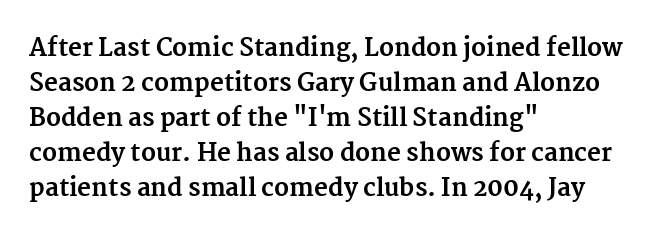
{"italic": "no", "bold": "yes", "underline": "no", "align": "left", "line_spacing": "normal", "line_spacing_ratio": 1.46, "letter_spacing": "normal", "letter_spacing_em": 0.0, "glyph_px": 24}
